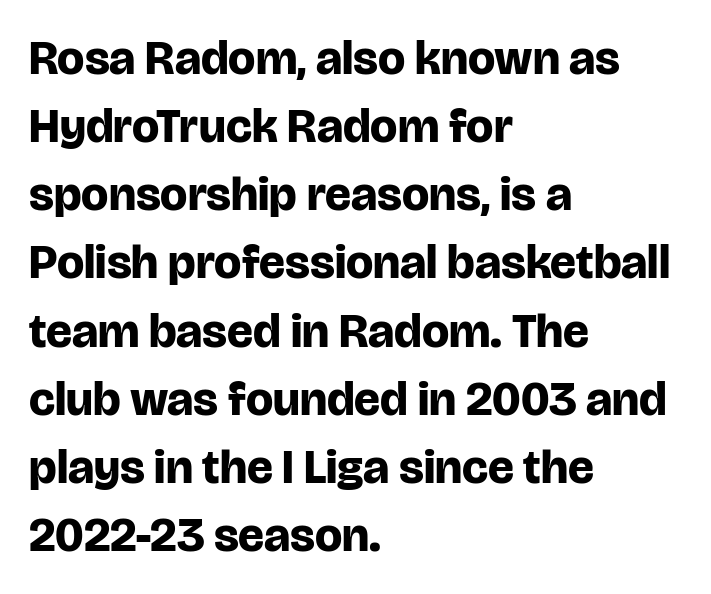
Q: Is the text bold? A: Yes.
Q: Is the text italic (slanted)? A: No, it is upright.
Q: Is the typeface a serif or a sans-serif typeface? A: Sans-serif.
Q: Is the text underlined? A: No.
Q: How is the paragraph aligned? A: Left-aligned.
Q: Is the spacing between letters normal or unusually wide? A: Normal.
Q: Is the spacing between lines tight, normal or loose? A: Normal.
Q: Width (condensed, normal, or wide)? A: Normal.
Q: Stroke contrast? A: Low.
Q: x-height? A: Large.
Q: Monospaced? A: No.
